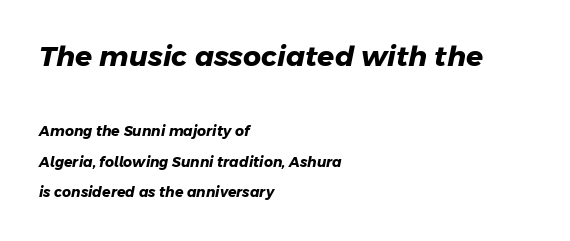
{"serif": "no", "bold": "yes", "weight": "heavy", "width": "normal", "stroke_contrast": "low", "x_height": "medium", "monospaced": "no", "underline": "no", "align": "left", "line_spacing": "loose", "line_spacing_ratio": 2.18, "letter_spacing": "normal", "letter_spacing_em": 0.0, "larger_block": "first", "size_ratio": 2.0, "glyph_px": 28}
